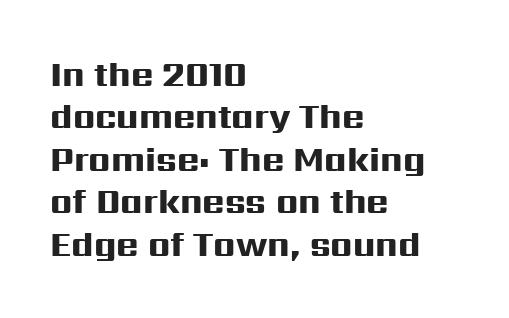
Q: Is the text bold? A: Yes.
Q: Is the text italic (slanted)? A: No, it is upright.
Q: Is the typeface a serif or a sans-serif typeface? A: Sans-serif.
Q: Is the text underlined? A: No.
Q: How is the paragraph aligned? A: Left-aligned.
Q: Is the spacing between letters normal or unusually wide? A: Normal.
Q: Is the spacing between lines tight, normal or loose? A: Normal.
Q: Width (condensed, normal, or wide)? A: Wide.
Q: Stroke contrast? A: High.
Q: x-height? A: Medium.
Q: Monospaced? A: No.
